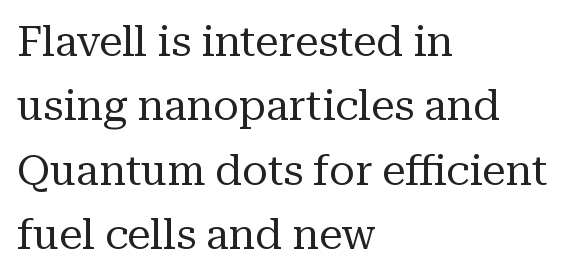
Q: Is the text bold? A: No.
Q: Is the text italic (slanted)? A: No, it is upright.
Q: Is the typeface a serif or a sans-serif typeface? A: Serif.
Q: Is the text underlined? A: No.
Q: How is the paragraph aligned? A: Left-aligned.
Q: Is the spacing between letters normal or unusually wide? A: Normal.
Q: Is the spacing between lines tight, normal or loose? A: Normal.
Q: Width (condensed, normal, or wide)? A: Normal.
Q: Stroke contrast? A: Medium.
Q: x-height? A: Medium.
Q: Monospaced? A: No.
